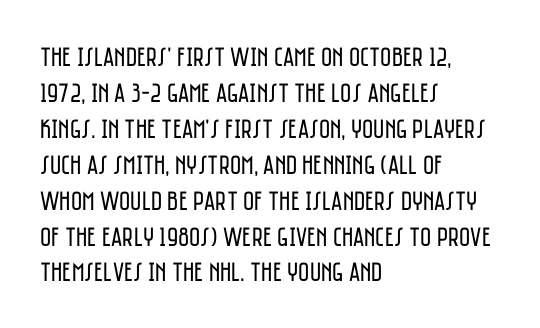
Q: Is the text bold? A: No.
Q: Is the text italic (slanted)? A: No, it is upright.
Q: Is the text underlined? A: No.
Q: How is the paragraph aligned? A: Left-aligned.
Q: Is the spacing between letters normal or unusually wide? A: Normal.
Q: Is the spacing between lines tight, normal or loose? A: Normal.
